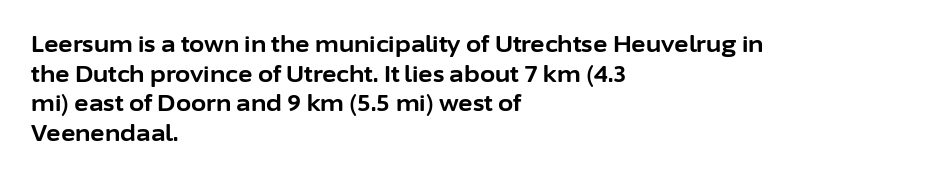
The image shows 22 px bold type, upright; set left-aligned, normal line spacing (1.35x), normal letter spacing, not underlined.
